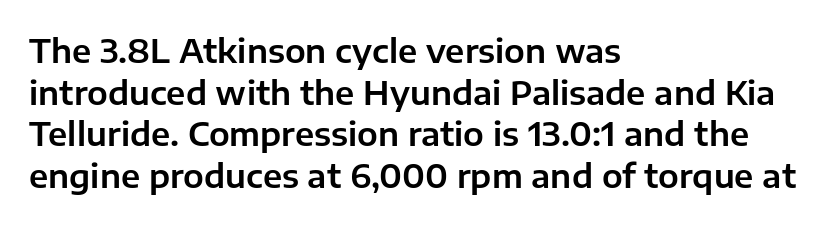
The image shows 33 px sans-serif type, upright; set left-aligned, normal line spacing (1.26x), normal letter spacing, not underlined; low stroke contrast and a medium x-height.
